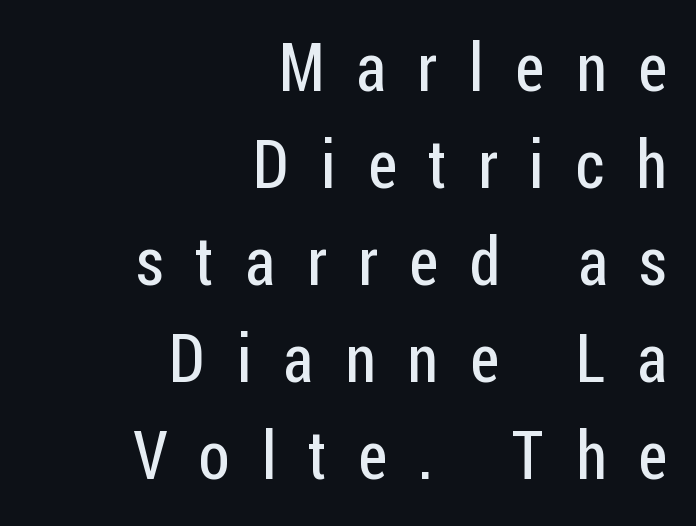
{"serif": "no", "italic": "no", "bold": "no", "weight": "regular", "width": "condensed", "stroke_contrast": "low", "x_height": "medium", "monospaced": "no", "underline": "no", "align": "right", "line_spacing": "normal", "line_spacing_ratio": 1.47, "letter_spacing": "wide", "letter_spacing_em": 0.48, "glyph_px": 66}
